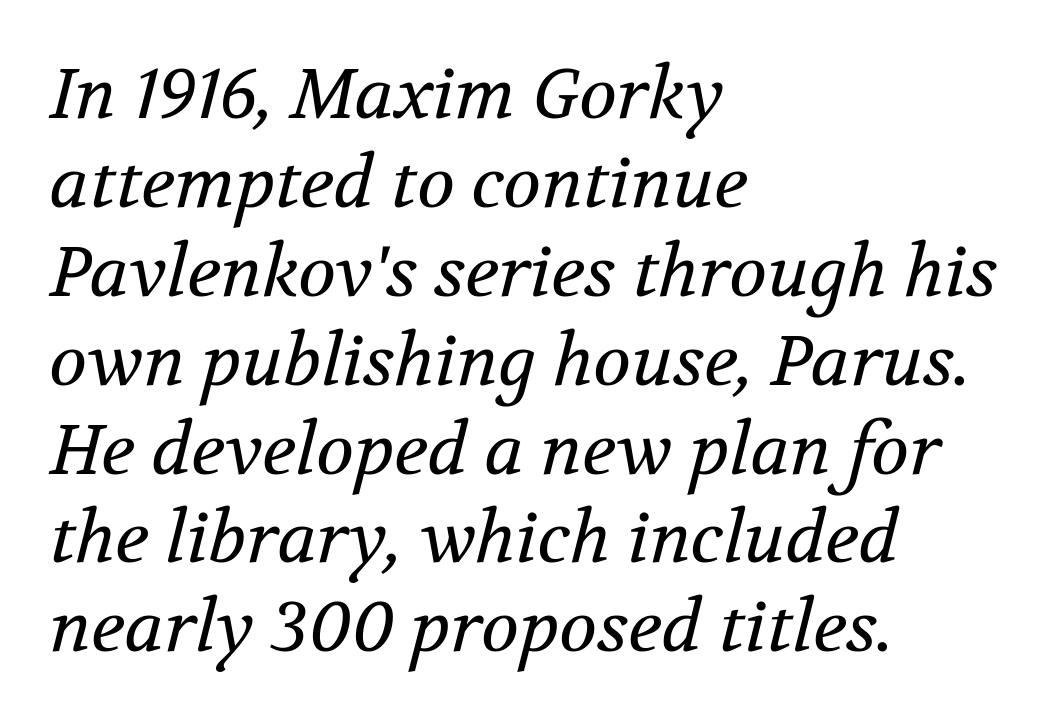
Q: Is the text bold? A: No.
Q: Is the text italic (slanted)? A: Yes, it leans right by about 12 degrees.
Q: Is the typeface a serif or a sans-serif typeface? A: Serif.
Q: Is the text underlined? A: No.
Q: How is the paragraph aligned? A: Left-aligned.
Q: Is the spacing between letters normal or unusually wide? A: Normal.
Q: Is the spacing between lines tight, normal or loose? A: Normal.
Q: Width (condensed, normal, or wide)? A: Normal.
Q: Stroke contrast? A: Medium.
Q: x-height? A: Medium.
Q: Monospaced? A: No.
